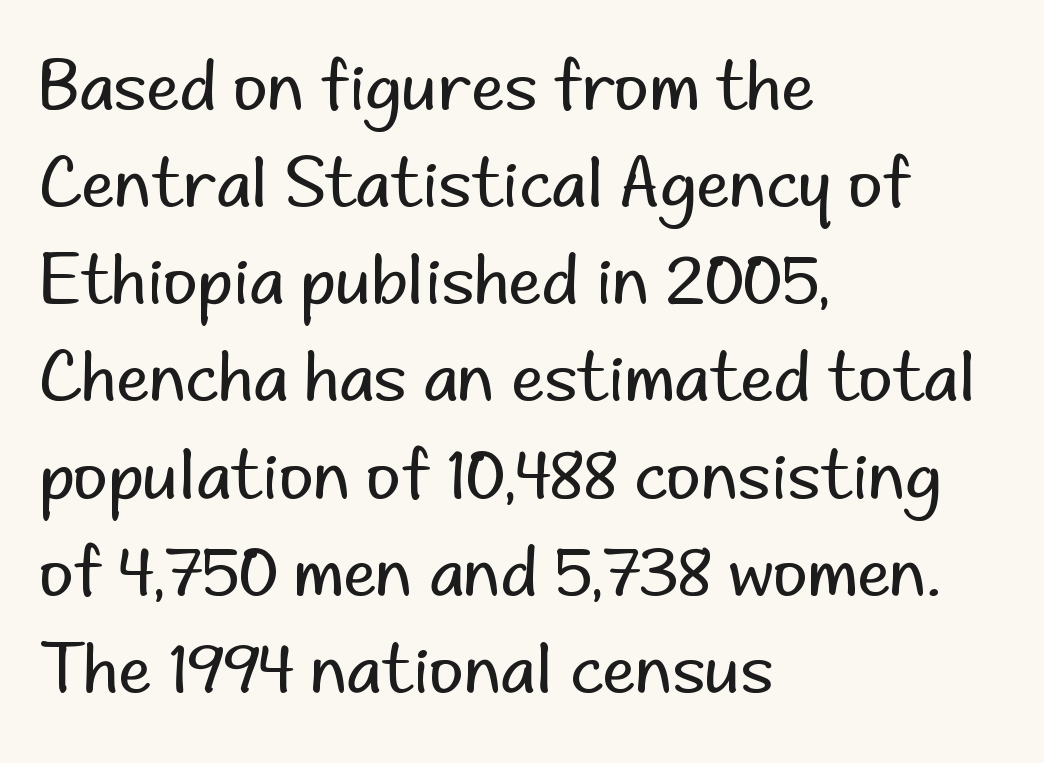
The image shows 67 px regular-weight sans-serif type, upright; set left-aligned, normal line spacing (1.45x), normal letter spacing, not underlined; low stroke contrast and a small x-height.
